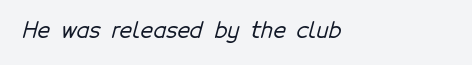
{"underline": "no", "align": "left", "letter_spacing": "normal", "letter_spacing_em": 0.0, "glyph_px": 22}
